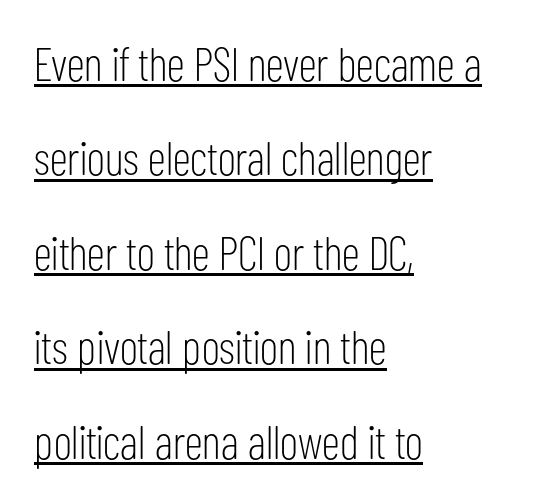
The image shows 47 px light, condensed sans-serif type, upright; set left-aligned, loose line spacing (2.01x), normal letter spacing, underlined; low stroke contrast and a medium x-height.
